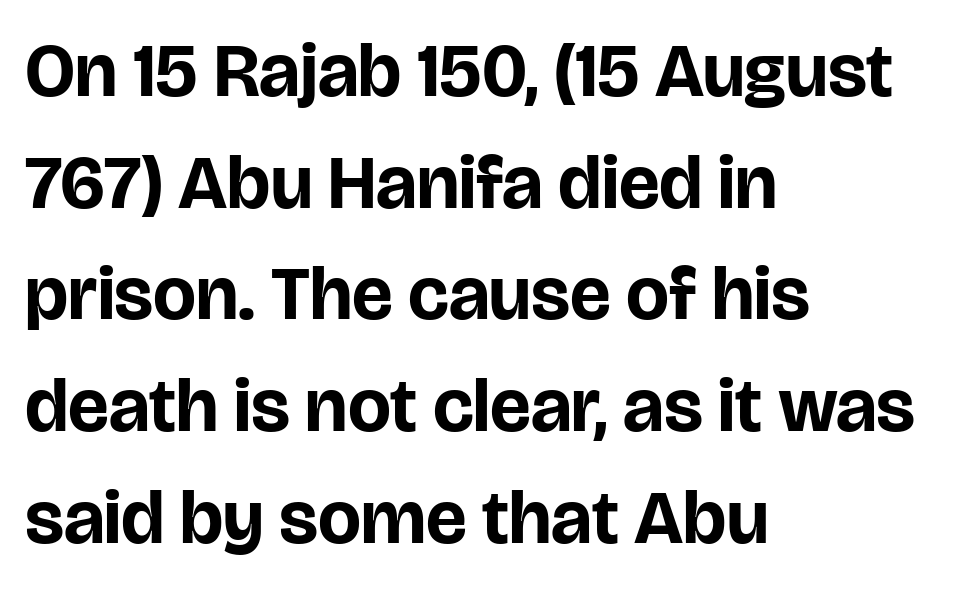
Q: Is the text bold? A: Yes.
Q: Is the text italic (slanted)? A: No, it is upright.
Q: Is the typeface a serif or a sans-serif typeface? A: Sans-serif.
Q: Is the text underlined? A: No.
Q: How is the paragraph aligned? A: Left-aligned.
Q: Is the spacing between letters normal or unusually wide? A: Normal.
Q: Is the spacing between lines tight, normal or loose? A: Normal.
Q: Width (condensed, normal, or wide)? A: Normal.
Q: Stroke contrast? A: Low.
Q: x-height? A: Large.
Q: Monospaced? A: No.
